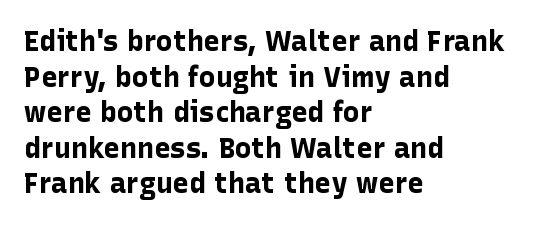
{"serif": "no", "italic": "no", "bold": "yes", "weight": "bold", "width": "normal", "stroke_contrast": "low", "x_height": "medium", "monospaced": "no", "underline": "no", "align": "left", "line_spacing": "normal", "line_spacing_ratio": 1.27, "letter_spacing": "normal", "letter_spacing_em": 0.0, "glyph_px": 28}
